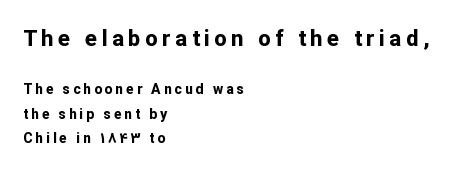
Q: Is the text bold? A: Yes.
Q: Is the text italic (slanted)? A: No, it is upright.
Q: Is the text underlined? A: No.
Q: How is the paragraph aligned? A: Left-aligned.
Q: Is the spacing between letters normal or unusually wide? A: Unusually wide.
Q: Which block of text is set in a larger size, the first (top) or the second (bottom)? A: The first (top) one.
